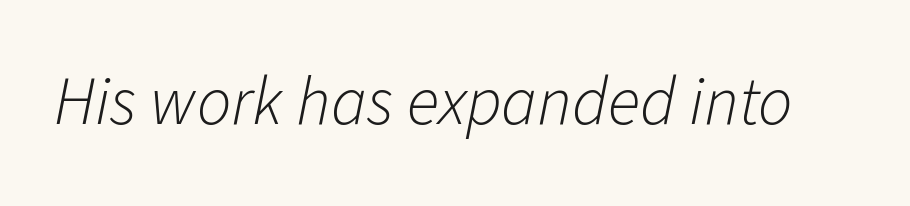
The image shows 68 px light type, italic (leaning right); set normal letter spacing, not underlined; low stroke contrast and a medium x-height.
